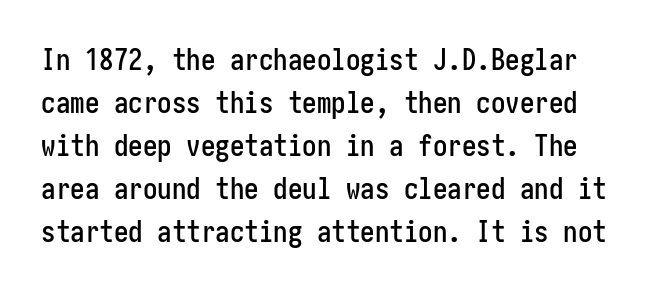
The image shows 29 px condensed sans-serif type, upright; set normal line spacing (1.48x), normal letter spacing, not underlined; low stroke contrast and a medium x-height.
